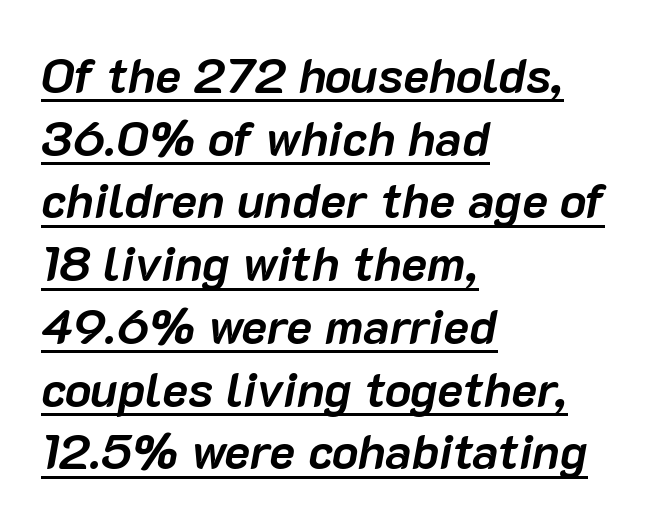
{"italic": "yes", "lean": "right", "slant_degrees": 10, "bold": "yes", "weight": "semibold", "width": "normal", "stroke_contrast": "low", "x_height": "medium", "monospaced": "no", "underline": "yes", "align": "left", "line_spacing": "normal", "line_spacing_ratio": 1.28, "letter_spacing": "normal", "letter_spacing_em": 0.0, "glyph_px": 49}
